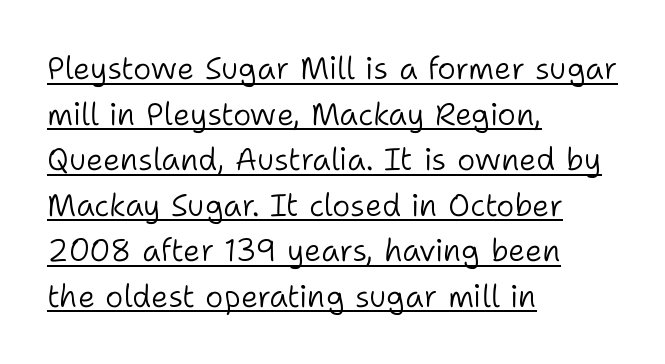
Q: Is the text bold? A: No.
Q: Is the text italic (slanted)? A: No, it is upright.
Q: Is the typeface a serif or a sans-serif typeface? A: Sans-serif.
Q: Is the text underlined? A: Yes.
Q: How is the paragraph aligned? A: Left-aligned.
Q: Is the spacing between letters normal or unusually wide? A: Normal.
Q: Is the spacing between lines tight, normal or loose? A: Normal.
Q: Width (condensed, normal, or wide)? A: Normal.
Q: Stroke contrast? A: Low.
Q: x-height? A: Medium.
Q: Monospaced? A: No.
